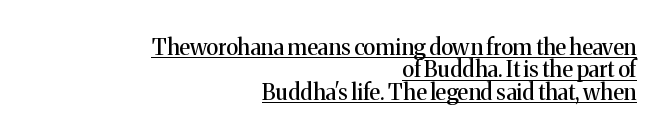
{"italic": "no", "underline": "yes", "align": "right", "line_spacing": "tight", "line_spacing_ratio": 1.02, "letter_spacing": "normal", "letter_spacing_em": 0.0, "glyph_px": 22}
